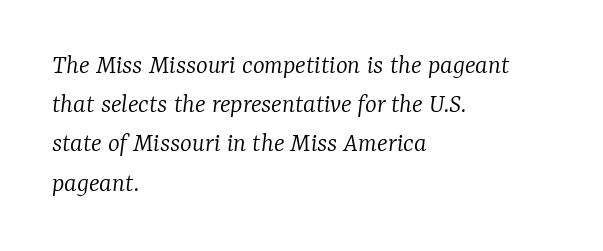
{"serif": "yes", "italic": "yes", "lean": "right", "slant_degrees": 7, "bold": "no", "weight": "light", "width": "normal", "stroke_contrast": "low", "x_height": "medium", "monospaced": "no", "underline": "no", "align": "left", "line_spacing": "normal", "line_spacing_ratio": 1.4, "letter_spacing": "normal", "letter_spacing_em": 0.0, "glyph_px": 28}
